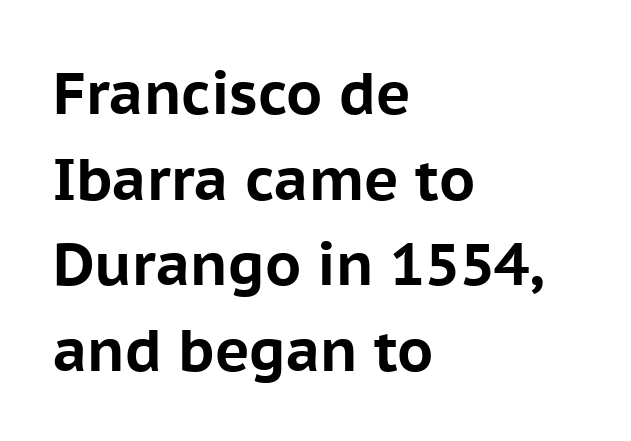
The image shows 59 px bold sans-serif type, upright; set left-aligned, normal line spacing (1.45x), normal letter spacing, not underlined; low stroke contrast and a medium x-height.
